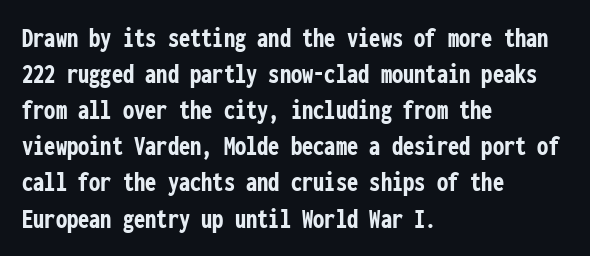
The image shows 28 px semibold, condensed sans-serif type, upright, monospaced; set left-aligned, normal line spacing (1.29x), normal letter spacing, not underlined; low stroke contrast and a medium x-height.
